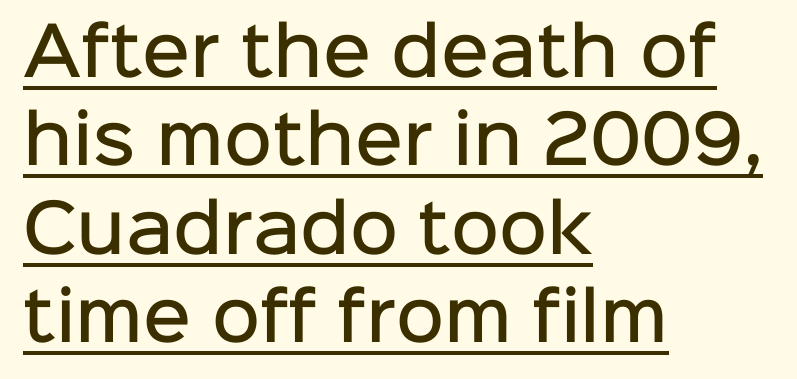
{"serif": "no", "italic": "no", "bold": "semi", "weight": "semibold", "width": "normal", "stroke_contrast": "low", "x_height": "medium", "monospaced": "no", "underline": "yes", "align": "left", "line_spacing": "normal", "line_spacing_ratio": 1.34, "letter_spacing": "normal", "letter_spacing_em": 0.0, "glyph_px": 66}
